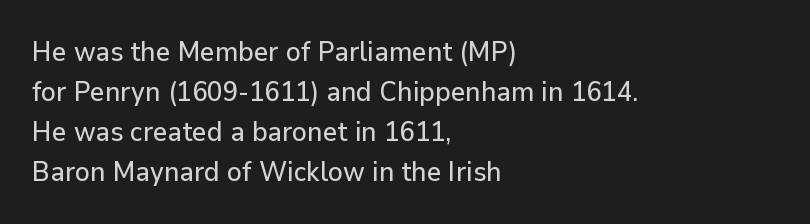
Q: Is the text italic (slanted)? A: No, it is upright.
Q: Is the typeface a serif or a sans-serif typeface? A: Sans-serif.
Q: Is the text underlined? A: No.
Q: How is the paragraph aligned? A: Left-aligned.
Q: Is the spacing between letters normal or unusually wide? A: Normal.
Q: Is the spacing between lines tight, normal or loose? A: Normal.
Q: Width (condensed, normal, or wide)? A: Normal.
Q: Stroke contrast? A: Low.
Q: x-height? A: Medium.
Q: Monospaced? A: No.
